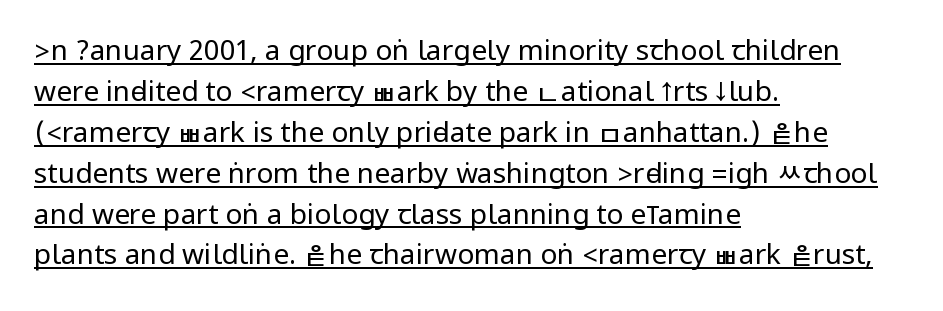
{"serif": "no", "italic": "no", "bold": "no", "weight": "regular", "width": "condensed", "stroke_contrast": "low", "underline": "yes", "align": "left", "line_spacing": "normal", "line_spacing_ratio": 1.46, "letter_spacing": "normal", "letter_spacing_em": 0.0, "glyph_px": 28}
